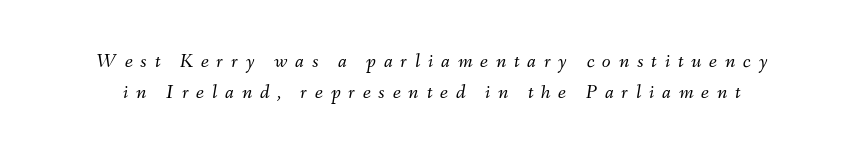
{"italic": "yes", "lean": "right", "slant_degrees": 9, "bold": "no", "underline": "no", "line_spacing": "normal", "line_spacing_ratio": 1.53, "letter_spacing": "wide", "letter_spacing_em": 0.39, "glyph_px": 20}
